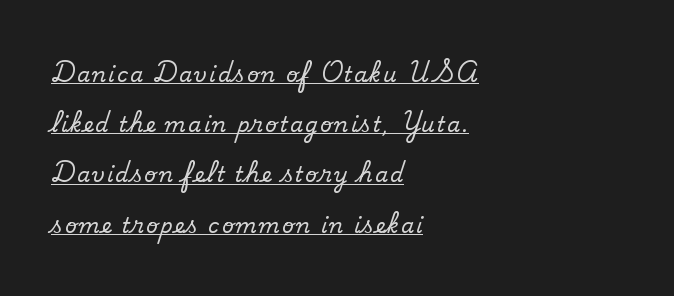
Q: Is the text bold? A: No.
Q: Is the text underlined? A: Yes.
Q: How is the paragraph aligned? A: Left-aligned.
Q: Is the spacing between lines tight, normal or loose? A: Loose.
